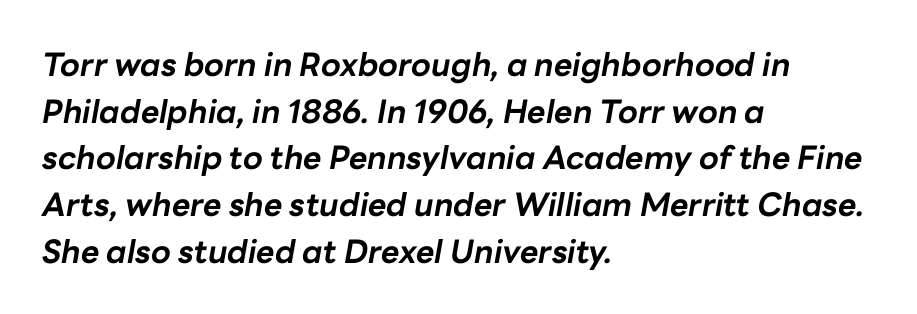
Q: Is the text bold? A: Yes.
Q: Is the text italic (slanted)? A: Yes, it leans right by about 10 degrees.
Q: Is the text underlined? A: No.
Q: How is the paragraph aligned? A: Left-aligned.
Q: Is the spacing between letters normal or unusually wide? A: Normal.
Q: Is the spacing between lines tight, normal or loose? A: Normal.
Q: Width (condensed, normal, or wide)? A: Normal.
Q: Stroke contrast? A: Low.
Q: x-height? A: Medium.
Q: Monospaced? A: No.
